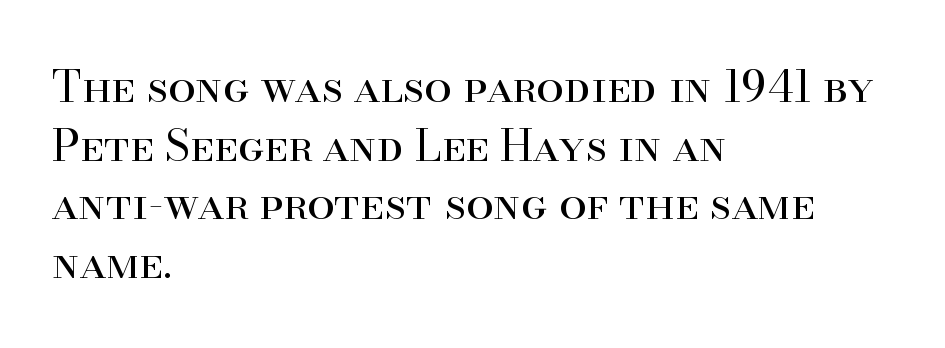
Q: Is the text bold? A: No.
Q: Is the text italic (slanted)? A: No, it is upright.
Q: Is the typeface a serif or a sans-serif typeface? A: Serif.
Q: Is the text underlined? A: No.
Q: How is the paragraph aligned? A: Left-aligned.
Q: Is the spacing between letters normal or unusually wide? A: Normal.
Q: Is the spacing between lines tight, normal or loose? A: Normal.
Q: Width (condensed, normal, or wide)? A: Normal.
Q: Stroke contrast? A: High.
Q: x-height? A: Small.
Q: Monospaced? A: No.
